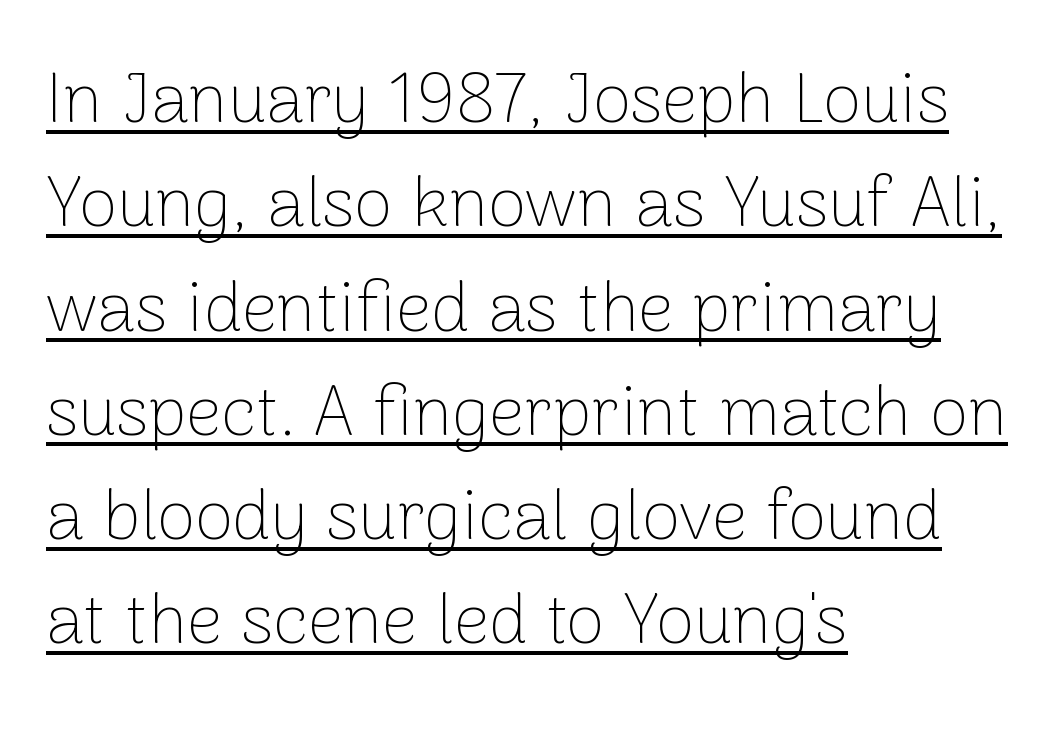
The type sits square on the baseline with zero lean. Here the designer chose a conventional face with non-uniform glyph widths. The letterforms sit at book weight or below. Rows of type keep a routine distance in the vertical direction. Typeset ragged right — the left edge is the straight one. The specimen includes a rule beneath the text block's lines.
